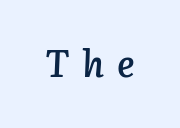
{"italic": "yes", "lean": "right", "slant_degrees": 3, "bold": "semi", "weight": "semibold", "width": "normal", "stroke_contrast": "low", "x_height": "medium", "monospaced": "no", "underline": "no", "letter_spacing": "wide", "letter_spacing_em": 0.35, "glyph_px": 37}
